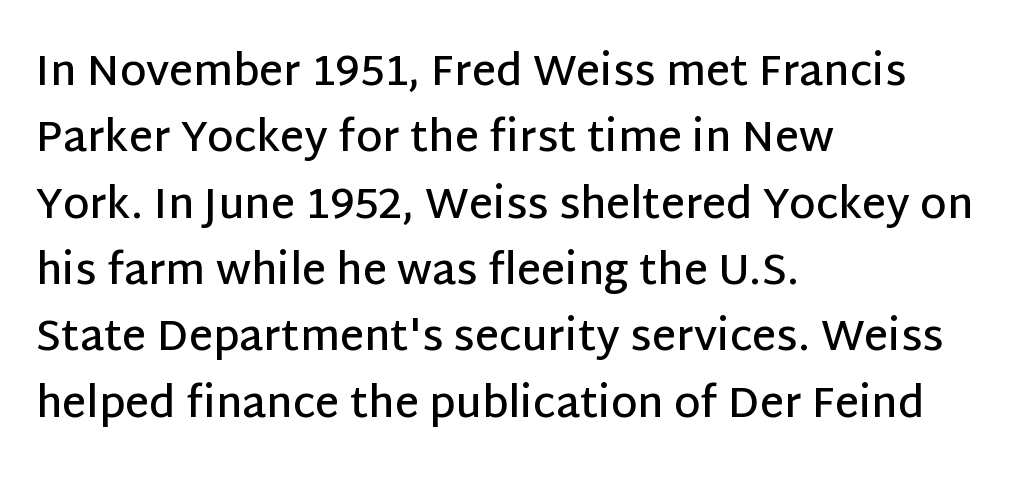
Q: Is the text bold? A: Semi-bold.
Q: Is the text italic (slanted)? A: No, it is upright.
Q: Is the typeface a serif or a sans-serif typeface? A: Sans-serif.
Q: Is the text underlined? A: No.
Q: How is the paragraph aligned? A: Left-aligned.
Q: Is the spacing between letters normal or unusually wide? A: Normal.
Q: Is the spacing between lines tight, normal or loose? A: Normal.
Q: Width (condensed, normal, or wide)? A: Normal.
Q: Stroke contrast? A: Low.
Q: x-height? A: Large.
Q: Monospaced? A: No.
